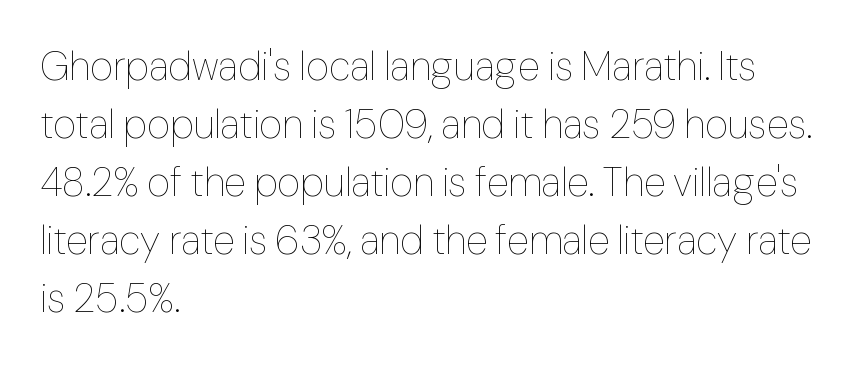
{"italic": "no", "bold": "no", "weight": "thin", "width": "normal", "stroke_contrast": "low", "x_height": "medium", "monospaced": "no", "underline": "no", "align": "left", "line_spacing": "normal", "line_spacing_ratio": 1.45, "letter_spacing": "normal", "letter_spacing_em": 0.0, "glyph_px": 40}
